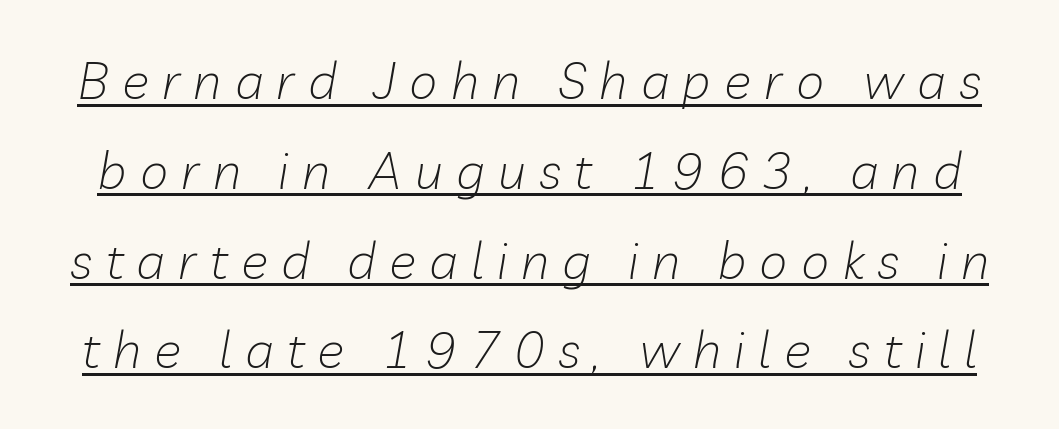
Q: Is the text bold? A: No.
Q: Is the text italic (slanted)? A: Yes, it leans right by about 10 degrees.
Q: Is the text underlined? A: Yes.
Q: Is the spacing between letters normal or unusually wide? A: Unusually wide.
Q: Width (condensed, normal, or wide)? A: Normal.
Q: Stroke contrast? A: Low.
Q: x-height? A: Medium.
Q: Monospaced? A: No.
